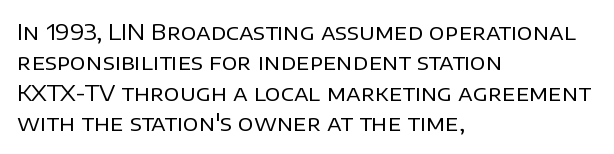
{"italic": "no", "bold": "no", "underline": "no", "align": "left", "line_spacing": "normal", "line_spacing_ratio": 1.38, "letter_spacing": "normal", "letter_spacing_em": 0.0, "glyph_px": 22}
